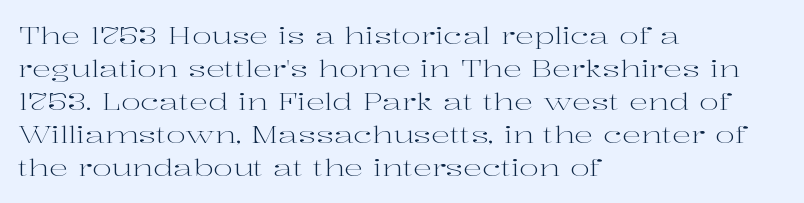
Horizontally, the lines are justified to the leading edge only. A roman cut, with each character standing at attention. The lines sit at an ordinary, default distance from one another. The font sits on the lighter half of the weight spectrum, regular included. Just letters on the line, the space beneath them empty. Standard letterfit; no display-style spreading of the glyphs.
